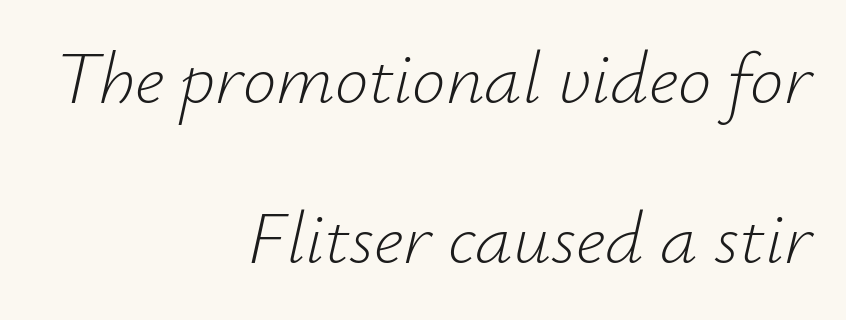
{"italic": "yes", "lean": "right", "slant_degrees": 12, "bold": "no", "weight": "light", "width": "normal", "stroke_contrast": "low", "x_height": "small", "monospaced": "no", "underline": "no", "align": "right", "line_spacing": "loose", "line_spacing_ratio": 2.14, "letter_spacing": "normal", "letter_spacing_em": 0.0, "glyph_px": 75}
